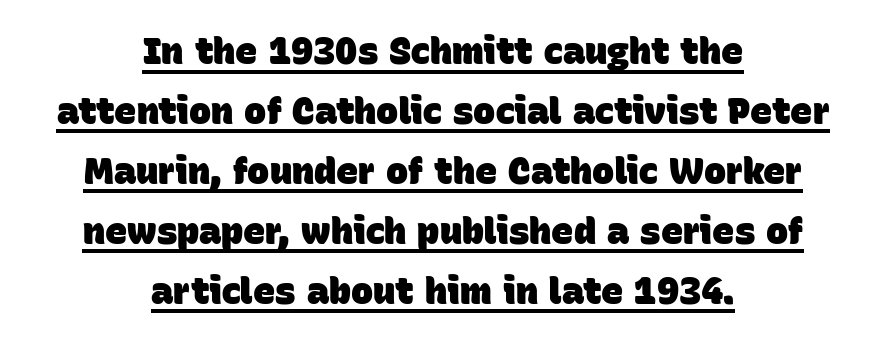
Q: Is the text bold? A: Yes.
Q: Is the typeface a serif or a sans-serif typeface? A: Sans-serif.
Q: Is the text underlined? A: Yes.
Q: How is the paragraph aligned? A: Centered.
Q: Is the spacing between letters normal or unusually wide? A: Normal.
Q: Is the spacing between lines tight, normal or loose? A: Normal.
Q: Width (condensed, normal, or wide)? A: Normal.
Q: Stroke contrast? A: Low.
Q: x-height? A: Large.
Q: Monospaced? A: No.
